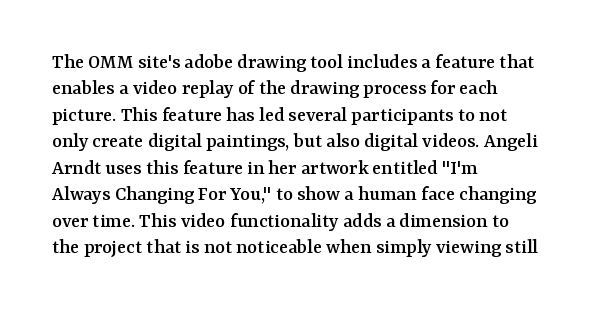
Is there much room between lines? A standard amount, neither cramped nor airy. The line texture is even and compact thanks to regular tracking. In terms of posture, this sample is upright. The paragraph has a hard left edge and a soft right edge. The strip under each line holds only bare page.
